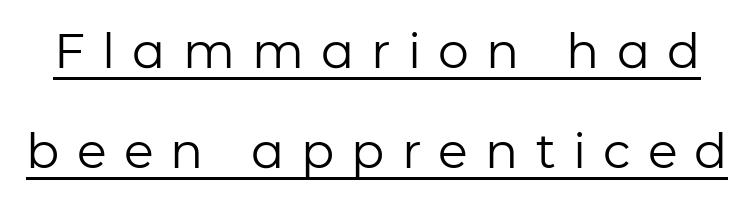
The text was rendered using a sans face with plain stroke endings. The type is letterspaced generously, with wide tracking. A typesetter would call this leading open, well beyond the default. Ink coverage per letter is moderate at most. Vertical strokes here are truly vertical.
